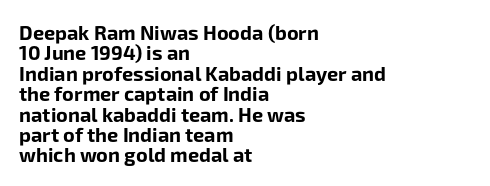
The image shows 20 px bold type, upright; set left-aligned, tight line spacing (1.02x), normal letter spacing, not underlined.
